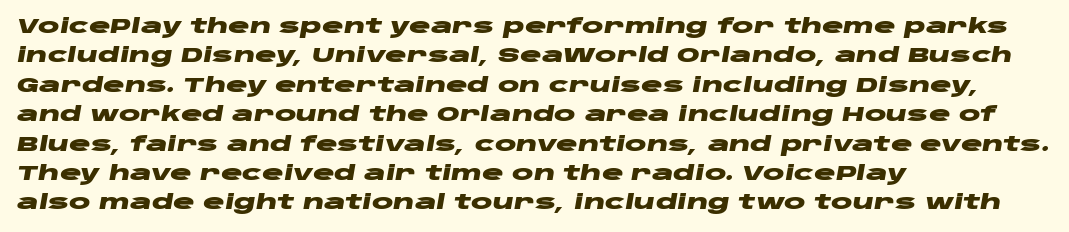
The image shows 20 px bold type, italic (leaning right); set left-aligned, normal line spacing (1.47x), normal letter spacing, not underlined.
